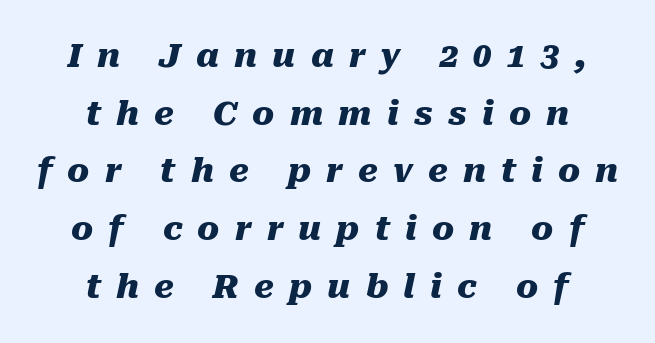
Plain, unruled lines of type. The typesetter chose a symmetrical, centered arrangement here. If you drew a line through each stem, it would be angled. Is this a fixed-width face? No — the glyphs have proportional, varying widths. What weight is shown? A full bold with thick strokes.
